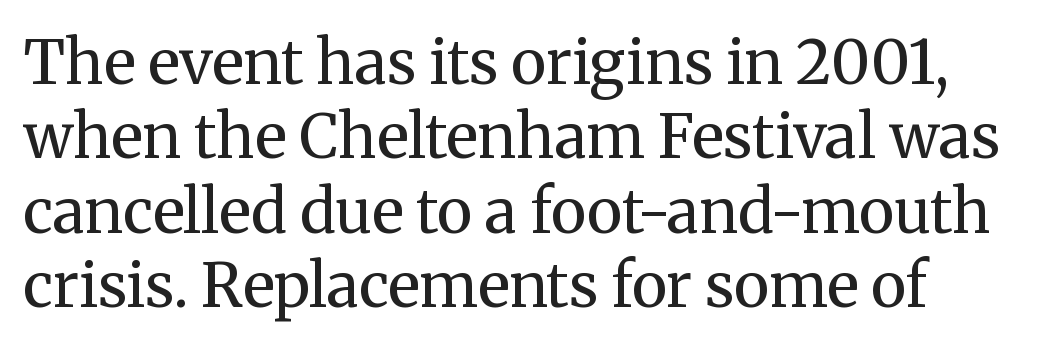
The rendering uses natural spacing where letterforms have individual widths. Plain, unruled lines of type. The horizontal fit of the characters is conventional and even. These glyphs show unthickened strokes, regular width or finer. Font category for this specimen: serif.
